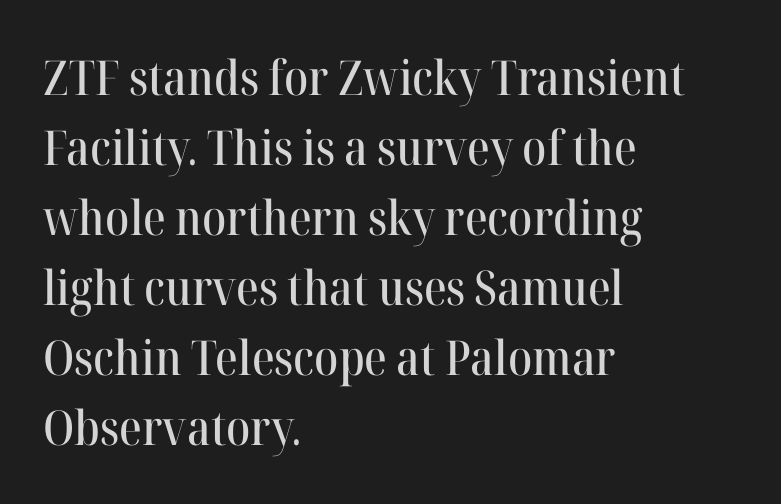
Classification — serif. Notice how descenders clear the ascenders below comfortably — that's standard leading. Left-aligned paragraph, ragged on the right. Tracking value appears to be zero — textbook default spacing.
